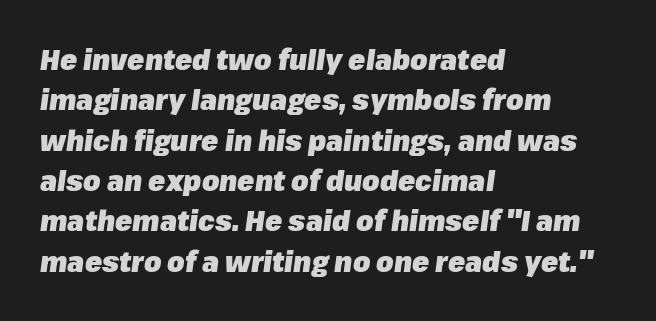
Q: Is the text bold? A: Yes.
Q: Is the text italic (slanted)? A: Yes, it leans right by about 8 degrees.
Q: Is the text underlined? A: No.
Q: How is the paragraph aligned? A: Left-aligned.
Q: Is the spacing between letters normal or unusually wide? A: Normal.
Q: Is the spacing between lines tight, normal or loose? A: Normal.
Q: Width (condensed, normal, or wide)? A: Normal.
Q: Stroke contrast? A: Low.
Q: x-height? A: Medium.
Q: Monospaced? A: No.
